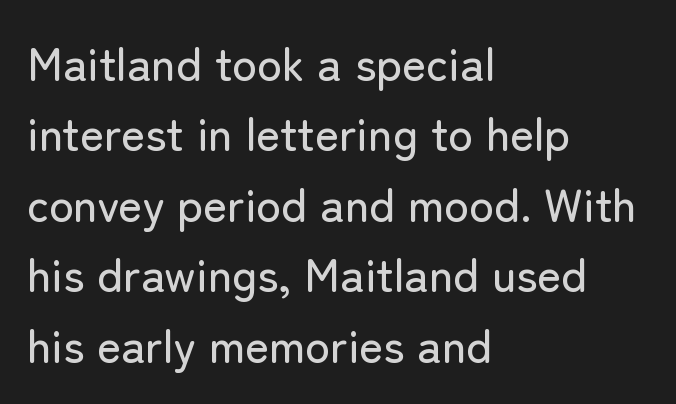
{"serif": "no", "italic": "no", "width": "normal", "stroke_contrast": "low", "x_height": "medium", "monospaced": "no", "underline": "no", "align": "left", "line_spacing": "normal", "line_spacing_ratio": 1.53, "letter_spacing": "normal", "letter_spacing_em": 0.0, "glyph_px": 46}
